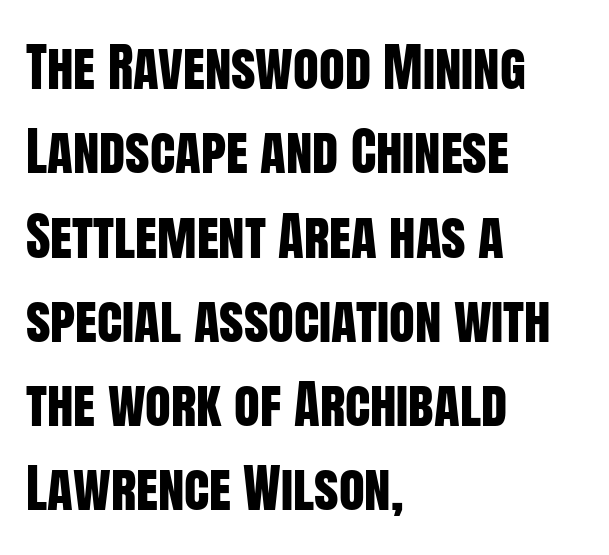
Character widths vary here, with narrow letters taking less room than wide ones. The string is rendered with underlining switched off. Inter-character spacing is left at the font's built-in metrics. Style check: upright. Look at the bottom of the vertical strokes: they stop flat, with no serifs. Layout note: lines flush left.
